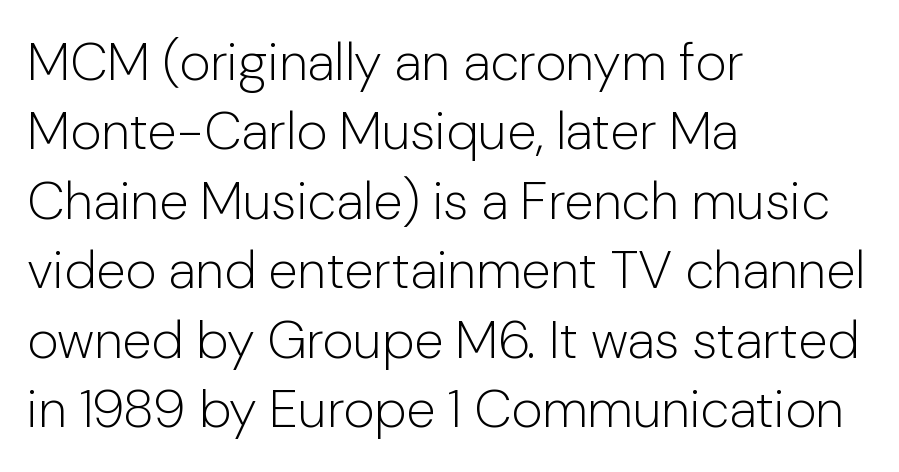
The image shows 53 px light sans-serif type, upright; set left-aligned, normal line spacing (1.31x), normal letter spacing, not underlined; low stroke contrast and a medium x-height.
